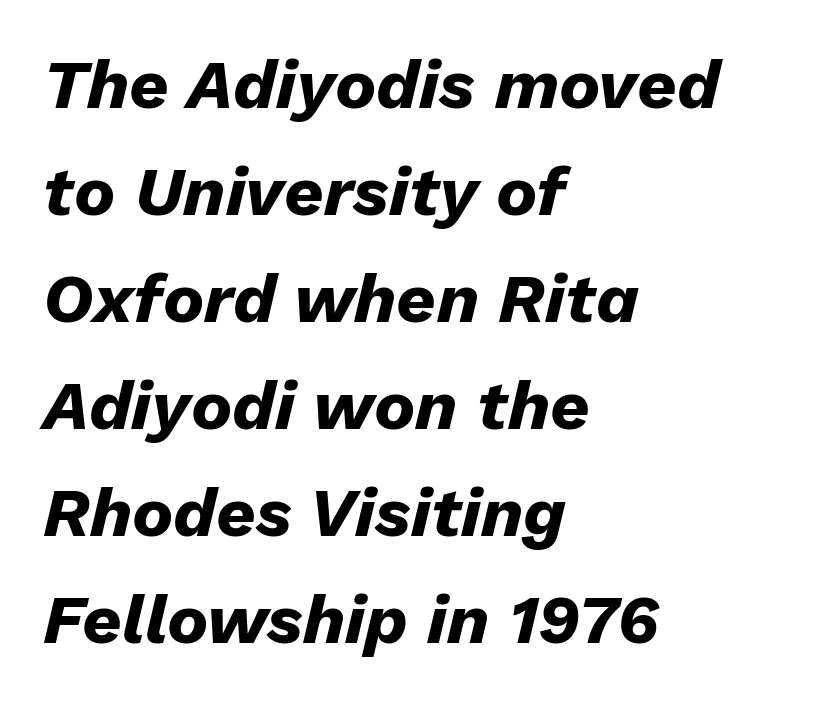
The image shows 69 px heavy type, italic (leaning right); set left-aligned, normal line spacing (1.55x), normal letter spacing, not underlined; low stroke contrast and a medium x-height.
